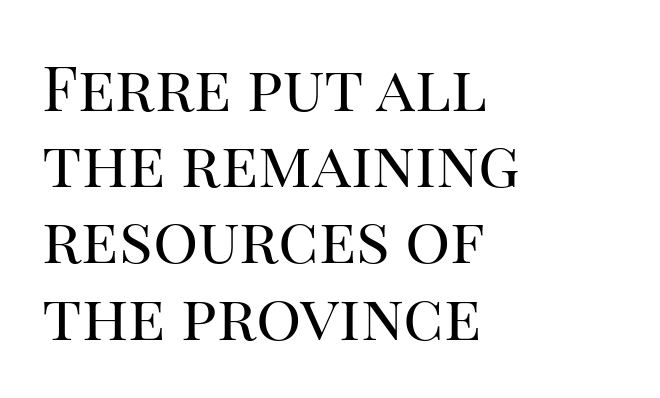
Q: Is the text bold? A: No.
Q: Is the text italic (slanted)? A: No, it is upright.
Q: Is the typeface a serif or a sans-serif typeface? A: Serif.
Q: Is the text underlined? A: No.
Q: How is the paragraph aligned? A: Left-aligned.
Q: Is the spacing between letters normal or unusually wide? A: Normal.
Q: Width (condensed, normal, or wide)? A: Normal.
Q: Stroke contrast? A: High.
Q: x-height? A: Large.
Q: Monospaced? A: No.
